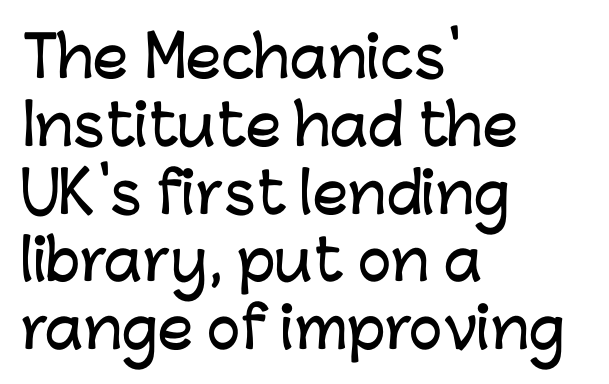
The image shows 56 px sans-serif type, upright; set left-aligned, line spacing 1.21x, normal letter spacing, not underlined; low stroke contrast and a medium x-height.
